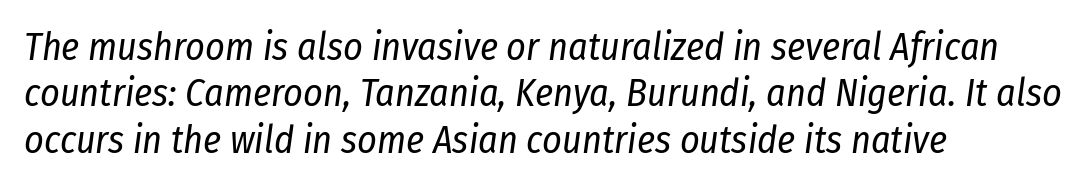
The string is rendered with underlining switched off. The passage shown is not bold in any degree. When letters slant like this, we call the style italic. Think of a printed novel: that variable character pitch is what you see here. Short and long lines alike share a common starting point at left.
